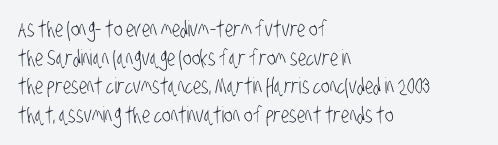
Characters follow at the spacing the type designer built in. These lines stack with their left ends in a neat column. The strip under each line holds only bare page. Each stroke keeps to a modest, everyday thickness or less.
